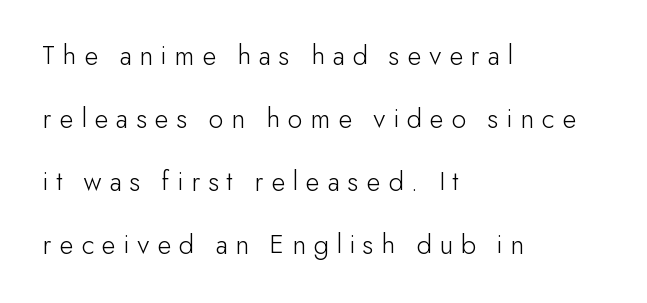
The image shows 29 px light sans-serif type, upright; set left-aligned, loose line spacing (2.17x), unusually wide letter spacing (+0.27 em), not underlined; low stroke contrast and a small x-height.
